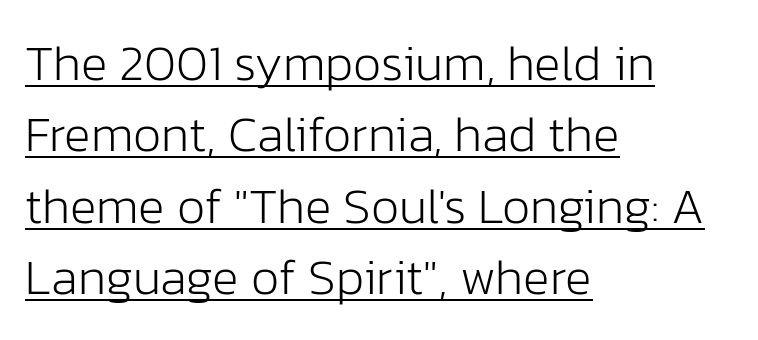
{"serif": "no", "italic": "no", "bold": "no", "weight": "light", "width": "normal", "stroke_contrast": "low", "x_height": "medium", "monospaced": "no", "underline": "yes", "align": "left", "line_spacing": "normal", "line_spacing_ratio": 1.43, "letter_spacing": "normal", "letter_spacing_em": 0.0, "glyph_px": 50}
